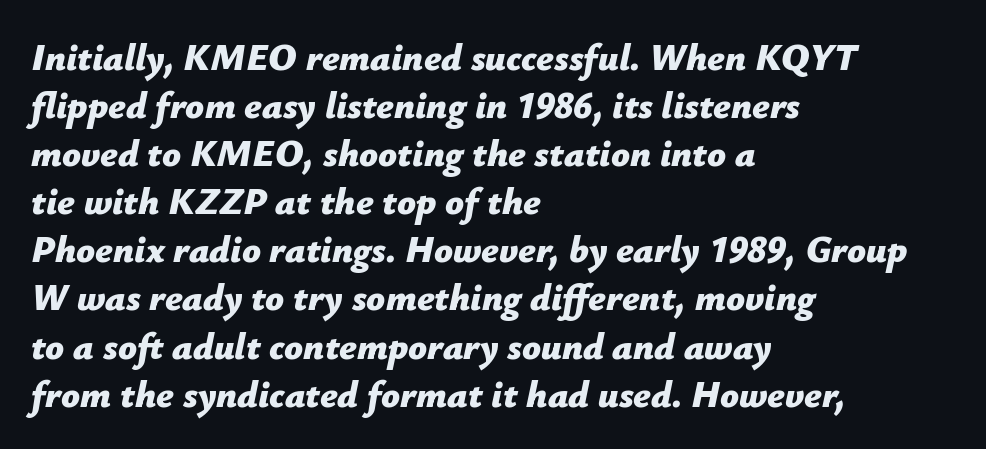
Italic? Definitely — the glyphs are oblique. The paragraph has a hard left edge and a soft right edge. The passage shown is typed in a proportional face where columns would drift. The passage shown is not underscored anywhere.
